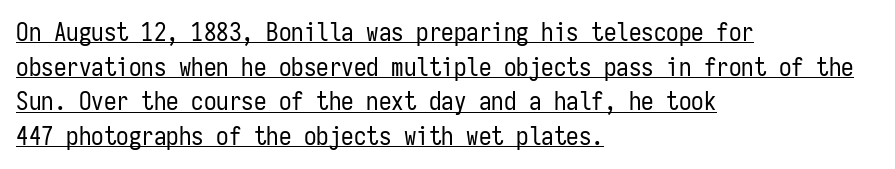
{"italic": "no", "bold": "no", "underline": "yes", "align": "left", "line_spacing": "normal", "line_spacing_ratio": 1.39, "letter_spacing": "normal", "letter_spacing_em": 0.0, "glyph_px": 25}
